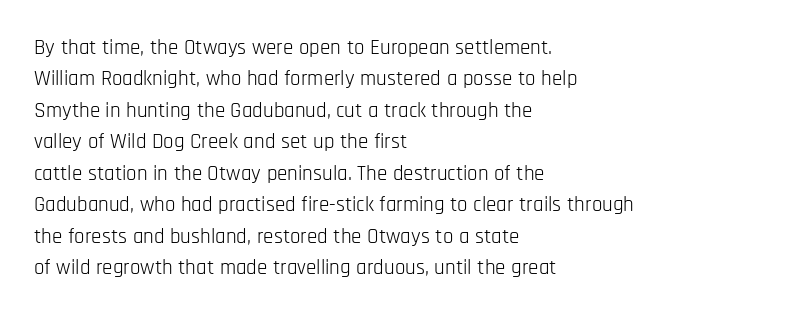
Each row of text sits above clean, open space. Italic? Not at all — the glyphs are vertical. Typeset ragged right — the left edge is the straight one. Each word holds together tightly as a unit, with standard inter-letter gaps. Interline gaps are of average width in this sample.
